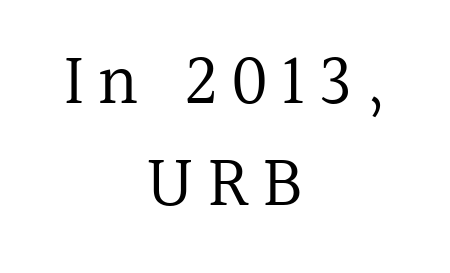
The space between consecutive lines is moderate. Character widths vary here, with narrow letters taking less room than wide ones. Serif or sans? Serif — the stroke terminals have little feet. The letters stand straight up with perfectly vertical stems. The font sits on the lighter half of the weight spectrum, regular included.
